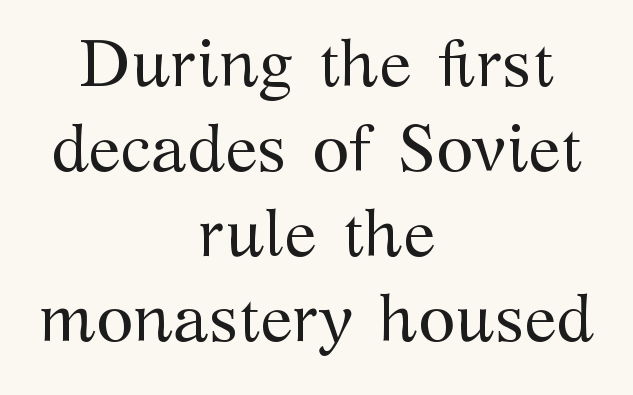
The image shows 67 px regular-weight serif type, upright; set centered, normal line spacing (1.27x), normal letter spacing, not underlined; medium stroke contrast and a medium x-height.
